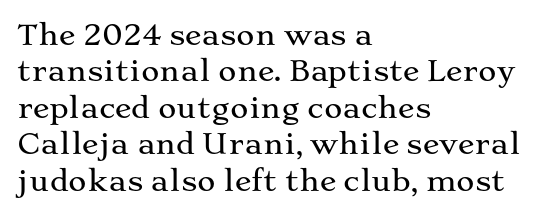
The image shows 28 px wide serif type, upright; set left-aligned, normal line spacing (1.3x), normal letter spacing, not underlined; medium stroke contrast and a medium x-height.
